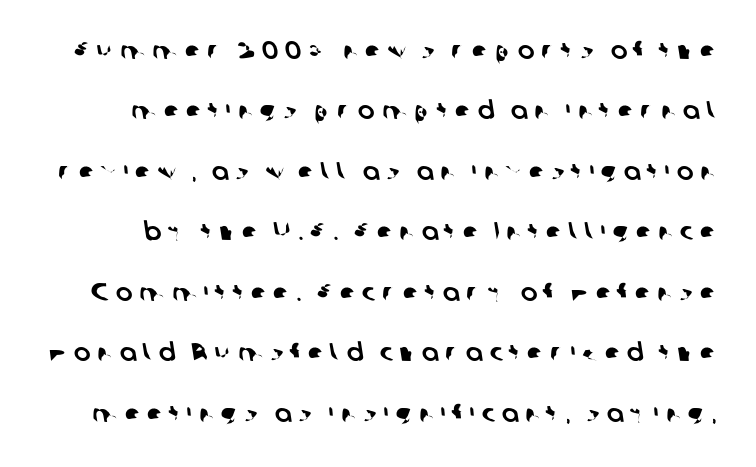
Q: Is the text underlined? A: No.
Q: Is the spacing between letters normal or unusually wide? A: Unusually wide.
Q: Is the spacing between lines tight, normal or loose? A: Loose.
